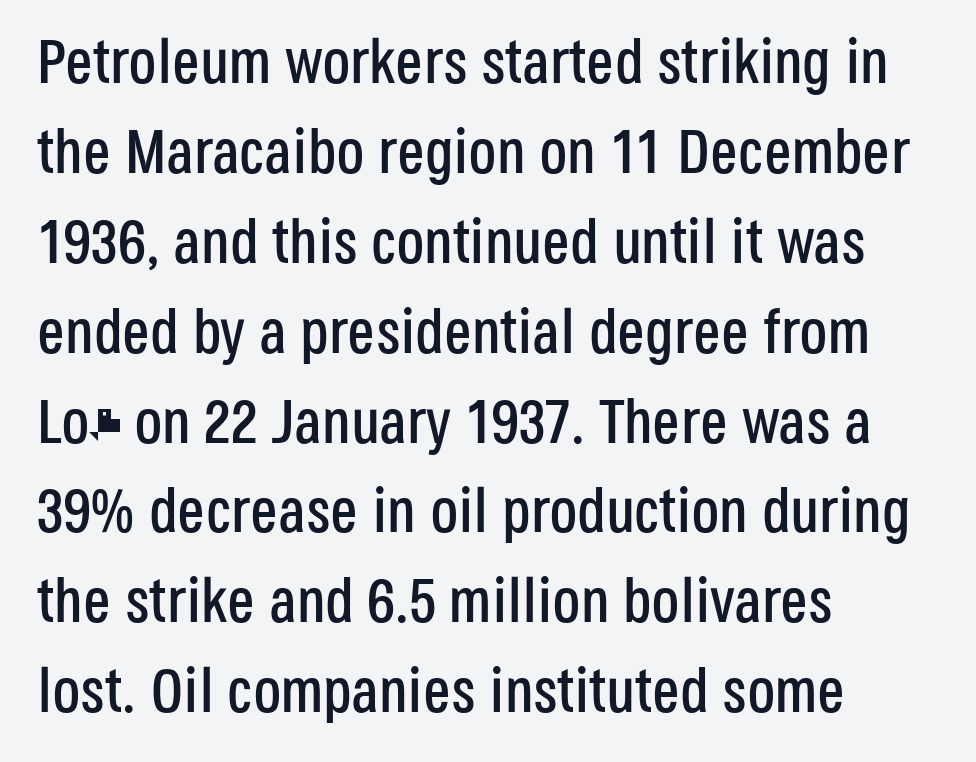
The image shows 62 px condensed sans-serif type, upright; set left-aligned, normal line spacing (1.45x), normal letter spacing, not underlined; low stroke contrast and a large x-height.
